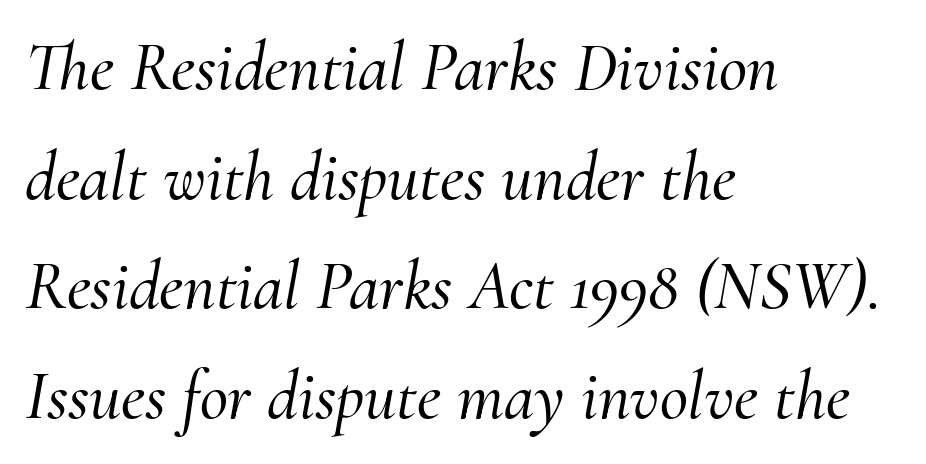
Q: Is the text italic (slanted)? A: Yes, it leans right by about 10 degrees.
Q: Is the typeface a serif or a sans-serif typeface? A: Serif.
Q: Is the text underlined? A: No.
Q: How is the paragraph aligned? A: Left-aligned.
Q: Is the spacing between letters normal or unusually wide? A: Normal.
Q: Is the spacing between lines tight, normal or loose? A: Normal.
Q: Width (condensed, normal, or wide)? A: Normal.
Q: Stroke contrast? A: Medium.
Q: x-height? A: Small.
Q: Monospaced? A: No.
